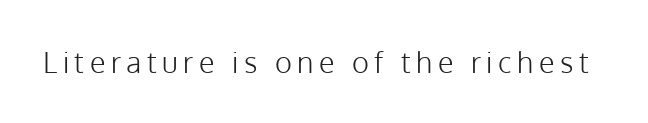
{"serif": "no", "italic": "no", "bold": "no", "weight": "light", "width": "normal", "stroke_contrast": "low", "x_height": "medium", "monospaced": "no", "underline": "no", "glyph_px": 29}
